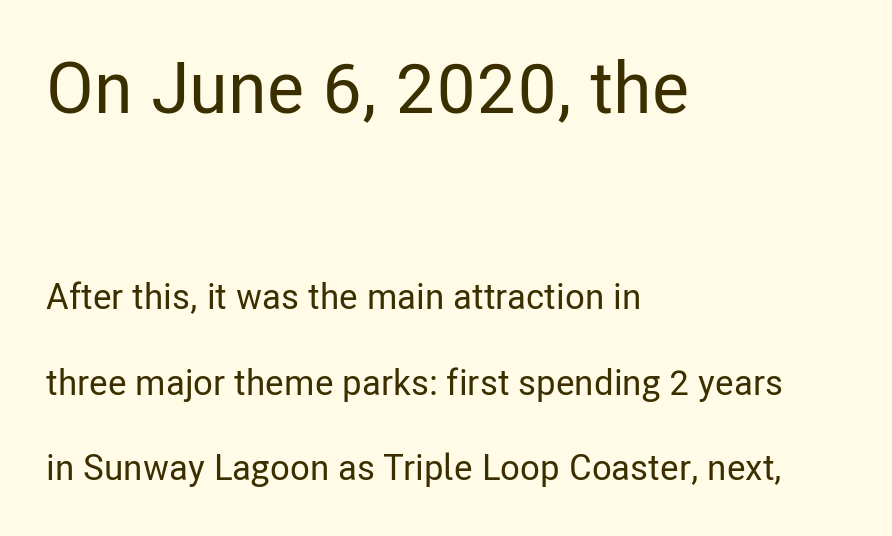
The image shows 72 px condensed sans-serif type, upright; set left-aligned, loose line spacing (2.38x), normal letter spacing, not underlined; the first (top) block is 2.0x larger; low stroke contrast and a medium x-height.
